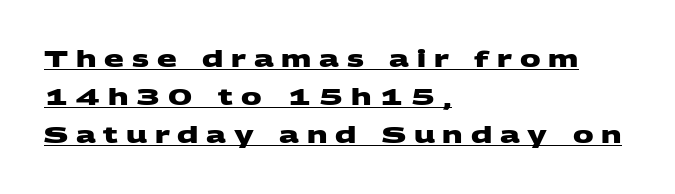
Regarding leading, the lines here are spaced in the standard way. The paragraph shown leans on its left margin. Does extra space separate the letters? Yes, quite a lot of it. Does the weight exceed regular? Yes, all the way to bold. Underlining? Definitely there.
